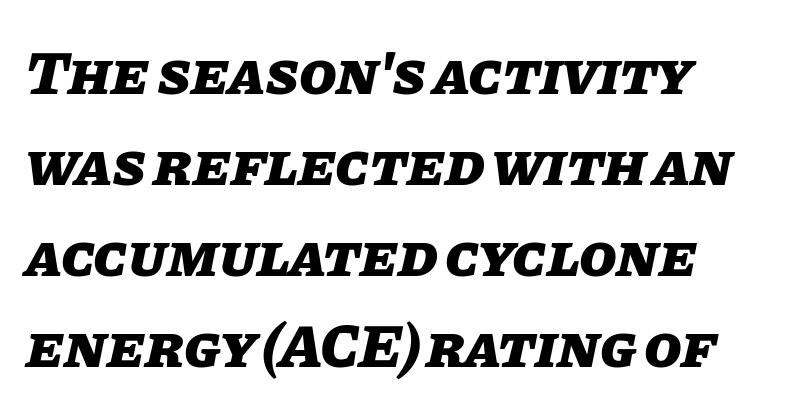
Q: Is the text bold? A: Yes.
Q: Is the text italic (slanted)? A: Yes, it leans right by about 11 degrees.
Q: Is the text underlined? A: No.
Q: How is the paragraph aligned? A: Left-aligned.
Q: Is the spacing between letters normal or unusually wide? A: Normal.
Q: Is the spacing between lines tight, normal or loose? A: Normal.
Q: Width (condensed, normal, or wide)? A: Normal.
Q: Stroke contrast? A: Low.
Q: x-height? A: Large.
Q: Monospaced? A: No.
